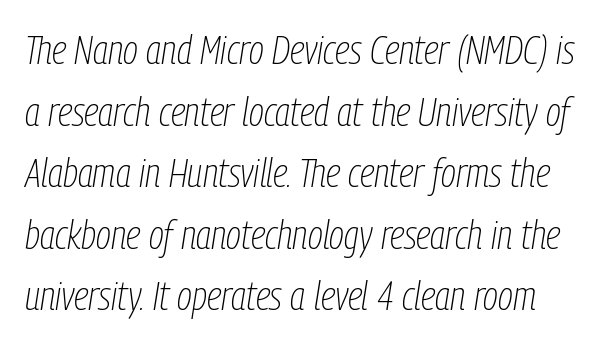
A typesetter would call this proportional, since set widths differ per character. Decoration check: the copy has no underline. Short note: letters normally spaced. These lines sit exactly where default settings would place them.
